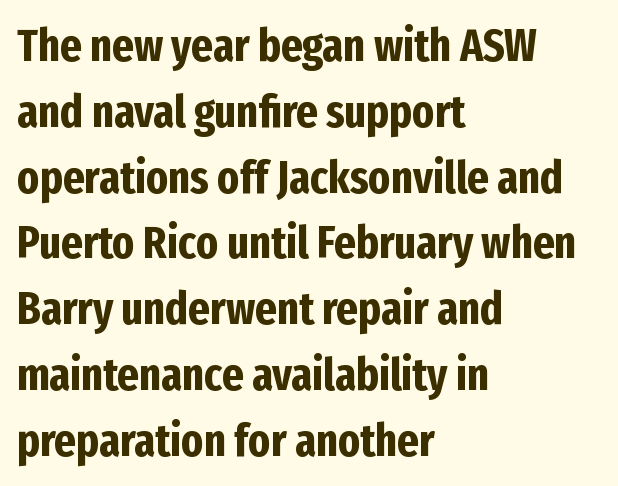
The image shows 46 px bold, condensed sans-serif type, upright; set left-aligned, normal line spacing (1.43x), normal letter spacing, not underlined; low stroke contrast and a medium x-height.
